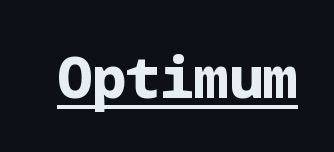
Q: Is the text bold? A: Yes.
Q: Is the text italic (slanted)? A: No, it is upright.
Q: Is the typeface a serif or a sans-serif typeface? A: Sans-serif.
Q: Is the text underlined? A: Yes.
Q: Is the spacing between letters normal or unusually wide? A: Normal.
Q: Width (condensed, normal, or wide)? A: Normal.
Q: Stroke contrast? A: Low.
Q: x-height? A: Medium.
